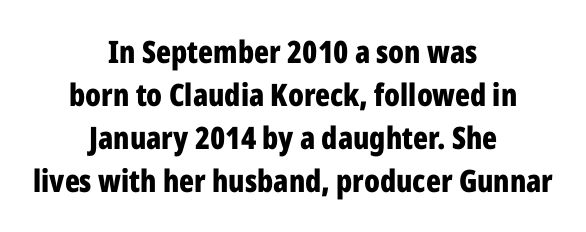
{"serif": "no", "italic": "no", "bold": "yes", "weight": "bold", "width": "condensed", "stroke_contrast": "low", "x_height": "medium", "monospaced": "no", "underline": "no", "align": "center", "line_spacing": "normal", "line_spacing_ratio": 1.39, "letter_spacing": "normal", "letter_spacing_em": 0.0, "glyph_px": 31}
